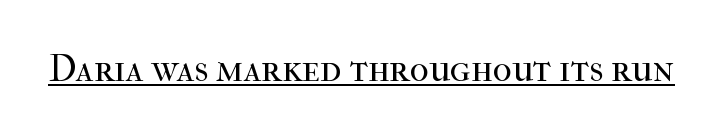
Q: Is the text bold? A: No.
Q: Is the text italic (slanted)? A: No, it is upright.
Q: Is the typeface a serif or a sans-serif typeface? A: Serif.
Q: Is the text underlined? A: Yes.
Q: Is the spacing between letters normal or unusually wide? A: Normal.
Q: Width (condensed, normal, or wide)? A: Normal.
Q: Stroke contrast? A: High.
Q: x-height? A: Medium.
Q: Monospaced? A: No.
